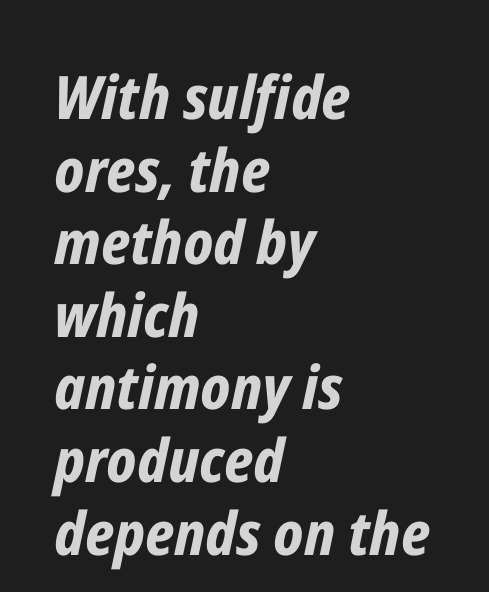
{"italic": "yes", "lean": "right", "slant_degrees": 12, "bold": "yes", "weight": "bold", "width": "condensed", "stroke_contrast": "low", "x_height": "medium", "monospaced": "no", "underline": "no", "align": "left", "line_spacing_ratio": 1.21, "letter_spacing": "normal", "letter_spacing_em": 0.0, "glyph_px": 60}
